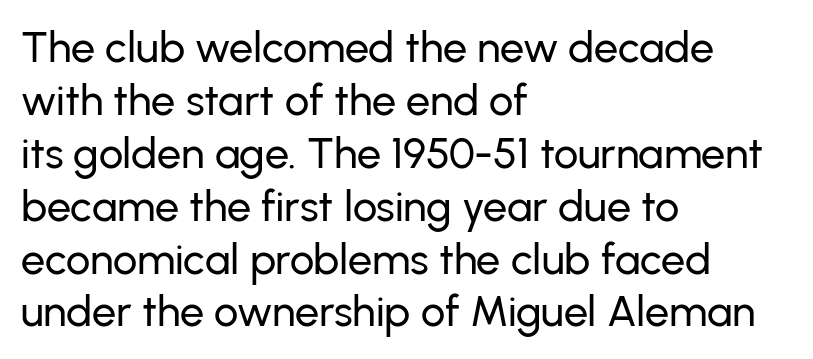
Q: Is the text italic (slanted)? A: No, it is upright.
Q: Is the typeface a serif or a sans-serif typeface? A: Sans-serif.
Q: Is the text underlined? A: No.
Q: How is the paragraph aligned? A: Left-aligned.
Q: Is the spacing between letters normal or unusually wide? A: Normal.
Q: Width (condensed, normal, or wide)? A: Normal.
Q: Stroke contrast? A: Low.
Q: x-height? A: Medium.
Q: Monospaced? A: No.
